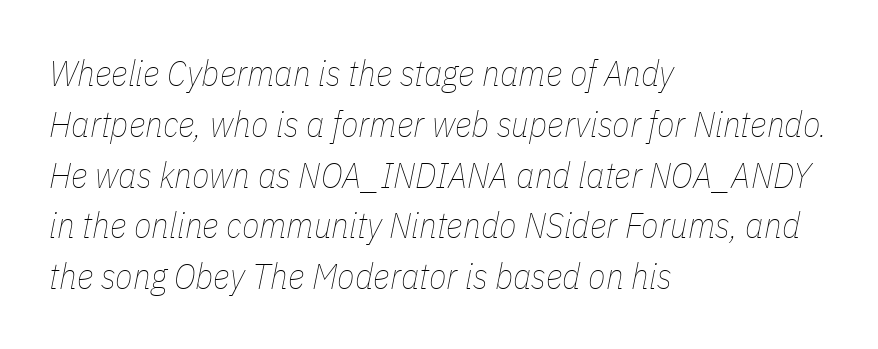
Q: Is the text bold? A: No.
Q: Is the text italic (slanted)? A: Yes, it leans right by about 11 degrees.
Q: Is the text underlined? A: No.
Q: How is the paragraph aligned? A: Left-aligned.
Q: Is the spacing between letters normal or unusually wide? A: Normal.
Q: Is the spacing between lines tight, normal or loose? A: Normal.
Q: Width (condensed, normal, or wide)? A: Condensed.
Q: Stroke contrast? A: Low.
Q: x-height? A: Medium.
Q: Monospaced? A: No.
